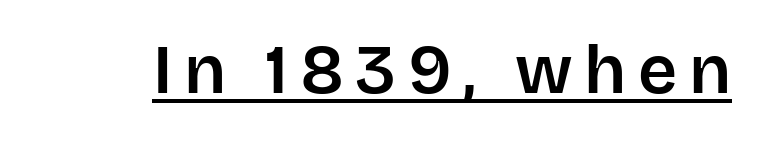
Tall strokes in this sample are plumb rather than angled. Like a heading marked for emphasis, these lines bear an underscore. The passage shown is typed in a proportional face where columns would drift. The rendering shows plain stroke endings on the letterforms — a sans-serif design.
